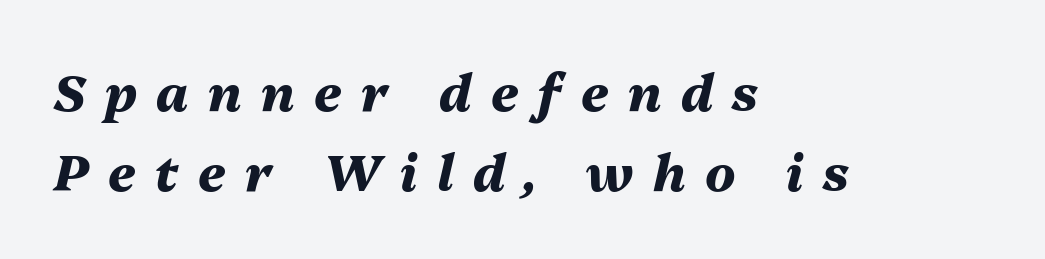
The image shows 50 px heavy type, italic (leaning right); set left-aligned, normal line spacing (1.61x), unusually wide letter spacing (+0.39 em), not underlined; medium stroke contrast and a medium x-height.
